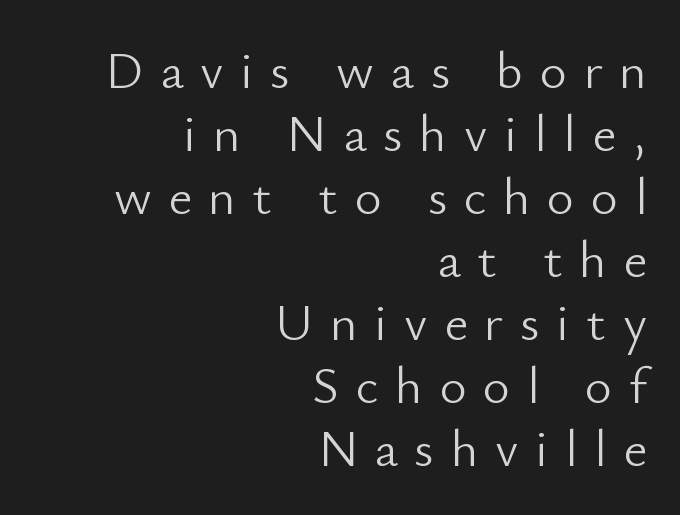
Q: Is the text bold? A: No.
Q: Is the text italic (slanted)? A: No, it is upright.
Q: Is the typeface a serif or a sans-serif typeface? A: Sans-serif.
Q: Is the text underlined? A: No.
Q: How is the paragraph aligned? A: Right-aligned.
Q: Is the spacing between letters normal or unusually wide? A: Unusually wide.
Q: Width (condensed, normal, or wide)? A: Normal.
Q: Stroke contrast? A: Low.
Q: x-height? A: Small.
Q: Monospaced? A: No.
